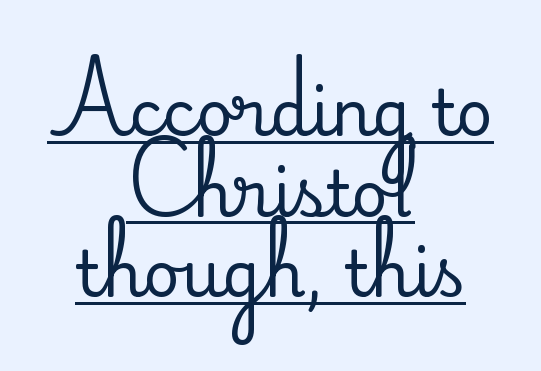
Q: Is the text italic (slanted)? A: No, it is upright.
Q: Is the typeface a serif or a sans-serif typeface? A: Serif.
Q: Is the text underlined? A: Yes.
Q: How is the paragraph aligned? A: Centered.
Q: Is the spacing between letters normal or unusually wide? A: Normal.
Q: Is the spacing between lines tight, normal or loose? A: Normal.
Q: Width (condensed, normal, or wide)? A: Normal.
Q: Stroke contrast? A: Medium.
Q: x-height? A: Small.
Q: Monospaced? A: No.
